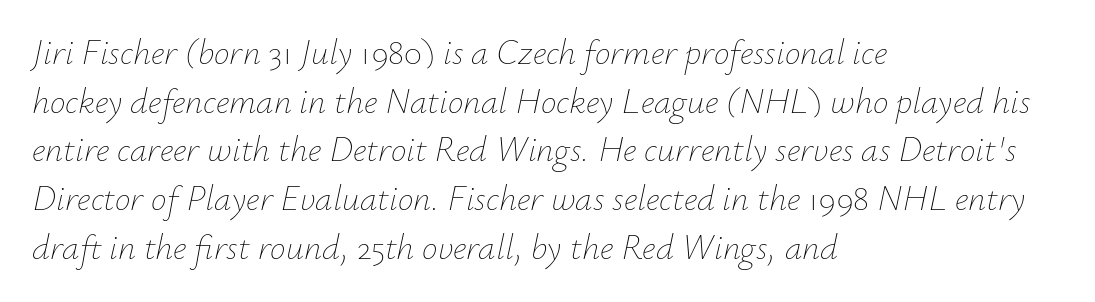
{"italic": "yes", "lean": "right", "slant_degrees": 12, "bold": "no", "weight": "thin", "width": "normal", "stroke_contrast": "low", "x_height": "small", "monospaced": "no", "underline": "no", "align": "left", "line_spacing": "normal", "line_spacing_ratio": 1.39, "letter_spacing": "normal", "letter_spacing_em": 0.0, "glyph_px": 35}
